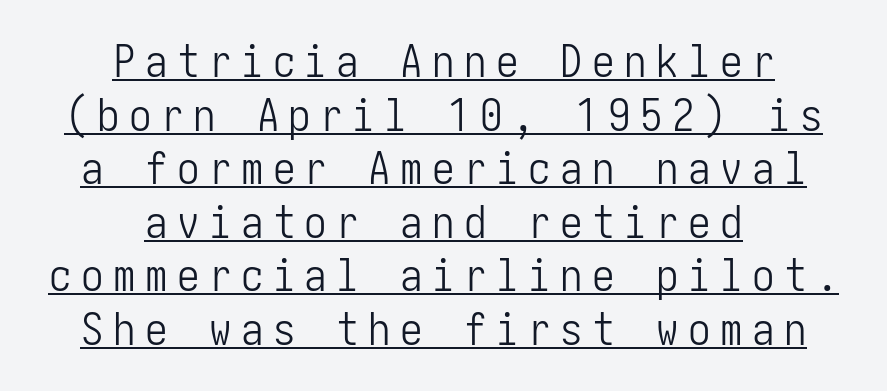
Summary of weight: not heavy and not bold. Grotesque or geometric, the face here clearly has no serifs. The line texture is sparse and dotted thanks to wide tracking. Quick note: underline on. The typography opts for an upright posture over an oblique one.
